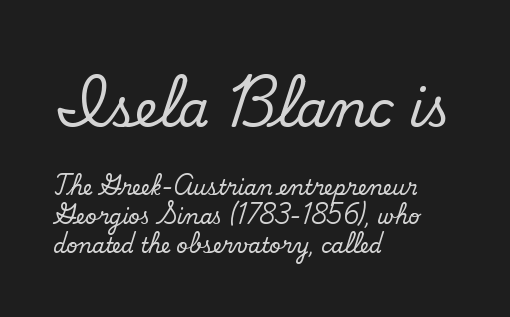
The image shows 50 px regular-weight sans-serif type; set left-aligned, normal line spacing (1.44x), normal letter spacing, not underlined; the first (top) block is 2.5x larger; low stroke contrast and a small x-height.
